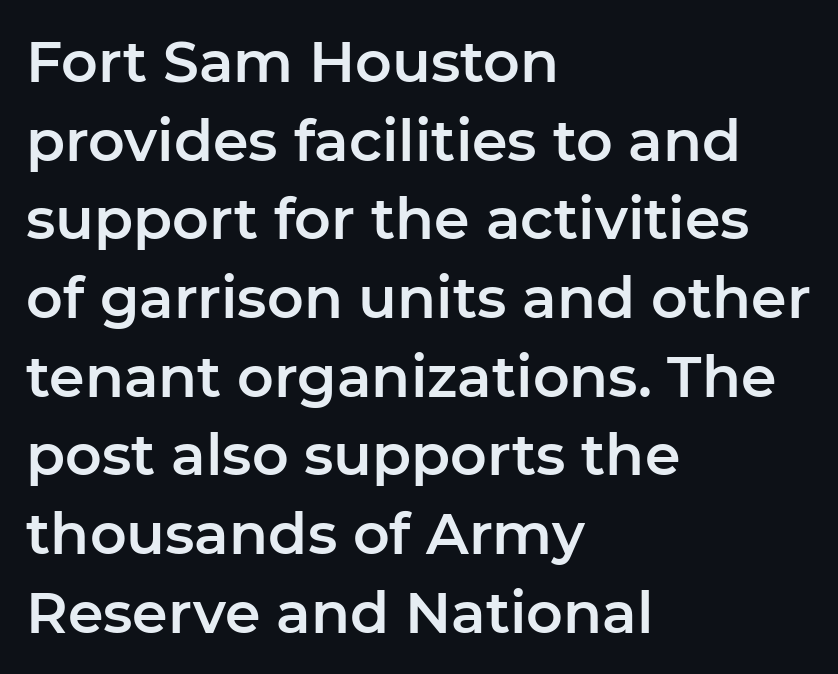
Q: Is the text italic (slanted)? A: No, it is upright.
Q: Is the typeface a serif or a sans-serif typeface? A: Sans-serif.
Q: Is the text underlined? A: No.
Q: How is the paragraph aligned? A: Left-aligned.
Q: Is the spacing between letters normal or unusually wide? A: Normal.
Q: Is the spacing between lines tight, normal or loose? A: Normal.
Q: Width (condensed, normal, or wide)? A: Normal.
Q: Stroke contrast? A: Low.
Q: x-height? A: Medium.
Q: Monospaced? A: No.
